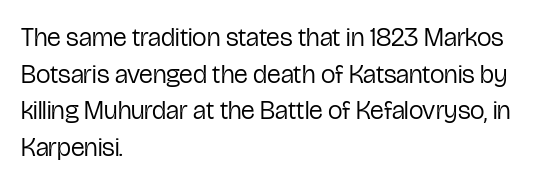
Q: Is the text bold? A: No.
Q: Is the text italic (slanted)? A: No, it is upright.
Q: Is the text underlined? A: No.
Q: How is the paragraph aligned? A: Left-aligned.
Q: Is the spacing between letters normal or unusually wide? A: Normal.
Q: Is the spacing between lines tight, normal or loose? A: Normal.
